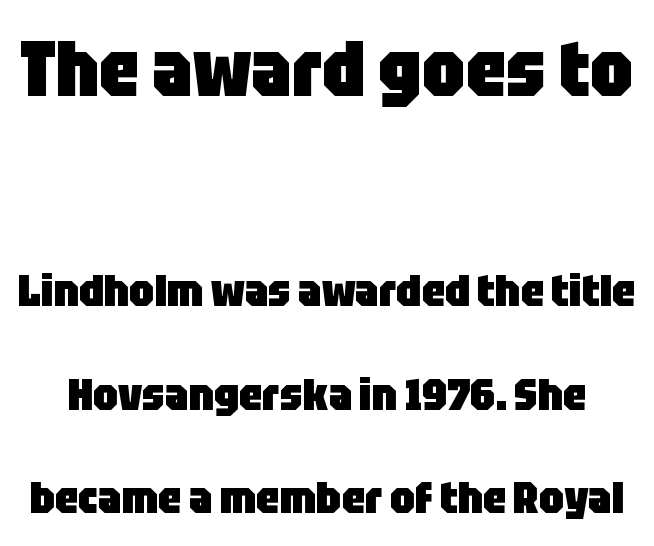
The type sits square on the baseline with zero lean. There is no visible air inserted between adjacent glyphs. Every letter is thick-stroked: bold, no question. Compared with typical paragraphs, the rows here are farther apart. Do the characters align in a grid? No, the font is proportional. This layout puts the oversized block above and the modest block below.
